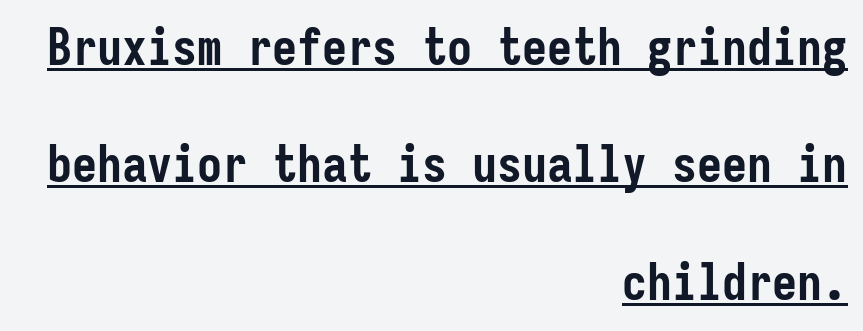
Q: Is the text bold? A: Yes.
Q: Is the text italic (slanted)? A: No, it is upright.
Q: Is the typeface a serif or a sans-serif typeface? A: Sans-serif.
Q: Is the text underlined? A: Yes.
Q: How is the paragraph aligned? A: Right-aligned.
Q: Is the spacing between letters normal or unusually wide? A: Normal.
Q: Is the spacing between lines tight, normal or loose? A: Loose.
Q: Width (condensed, normal, or wide)? A: Condensed.
Q: Stroke contrast? A: Low.
Q: x-height? A: Medium.
Q: Monospaced? A: Yes.
